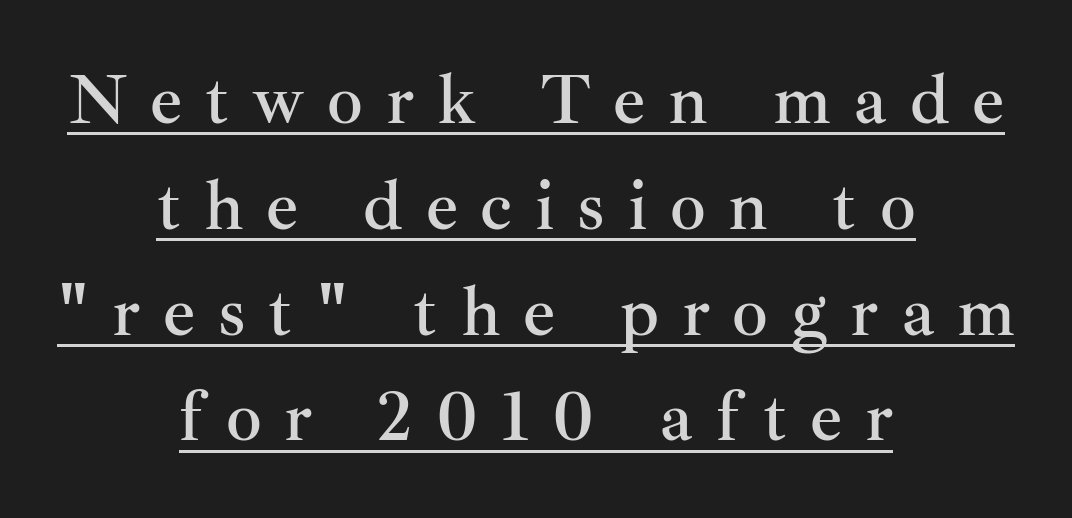
The whitespace from short lines is split evenly between both sides. The horizontal fit of the characters is loose and conspicuously gappy. Does a line run under the words? Yes, clearly. Font category for this specimen: serif. You could not count columns in this text — the font is proportionally spaced. Leading matches the norm, producing a regular column.
